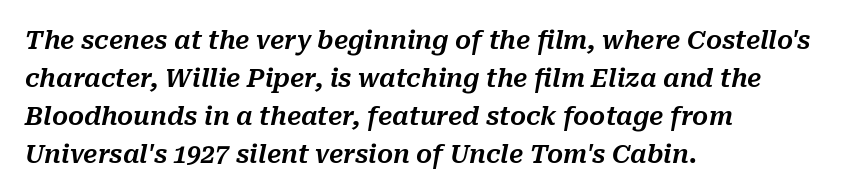
The glyphs look as if they've been sheared to an angle. Nobody drew a line under any word here. Here the glyphs are tracked normally, forming tight word shapes. If you measured baseline to baseline, you'd find a middling distance. The typesetter chose a ragged-right arrangement here.
